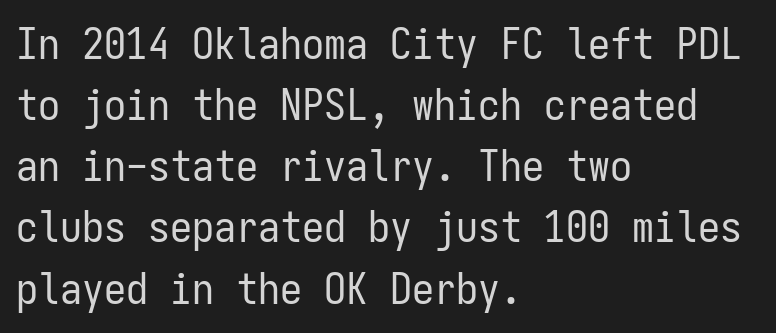
{"serif": "no", "italic": "no", "bold": "no", "weight": "regular", "width": "condensed", "stroke_contrast": "low", "x_height": "medium", "monospaced": "yes", "underline": "no", "align": "left", "line_spacing": "normal", "line_spacing_ratio": 1.39, "letter_spacing": "normal", "letter_spacing_em": 0.0, "glyph_px": 44}
